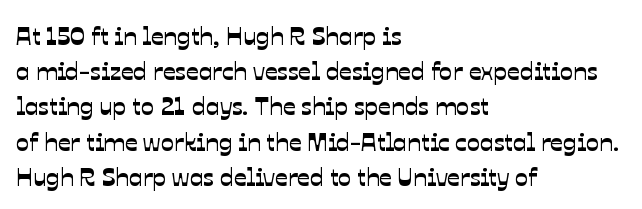
{"underline": "no", "align": "left", "line_spacing": "normal", "line_spacing_ratio": 1.41, "letter_spacing": "normal", "letter_spacing_em": 0.0, "glyph_px": 25}
